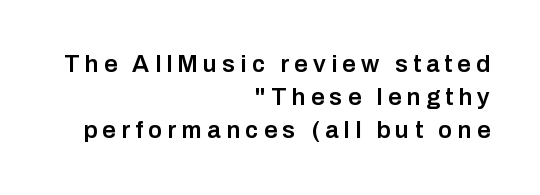
The typesetter chose a ragged-left arrangement here. Firm but not heavy-handed strokes: this text is semibold. Summary of vertical rhythm: regular, with standard interline spacing. Quick note: underline off. Italic? Not at all — the glyphs are vertical. In terms of letterspacing, this is a distinctly airy, spread setting.
